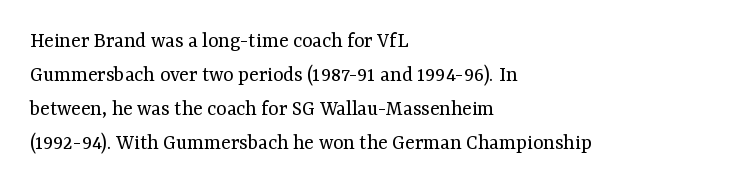
The image shows 22 px text type, upright; set left-aligned, normal line spacing (1.55x), normal letter spacing, not underlined.
